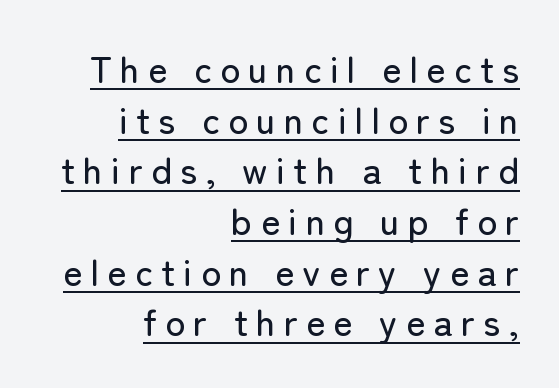
{"serif": "no", "italic": "no", "width": "normal", "stroke_contrast": "low", "x_height": "medium", "monospaced": "no", "underline": "yes", "align": "right", "line_spacing": "normal", "line_spacing_ratio": 1.37, "letter_spacing": "wide", "letter_spacing_em": 0.22, "glyph_px": 37}
